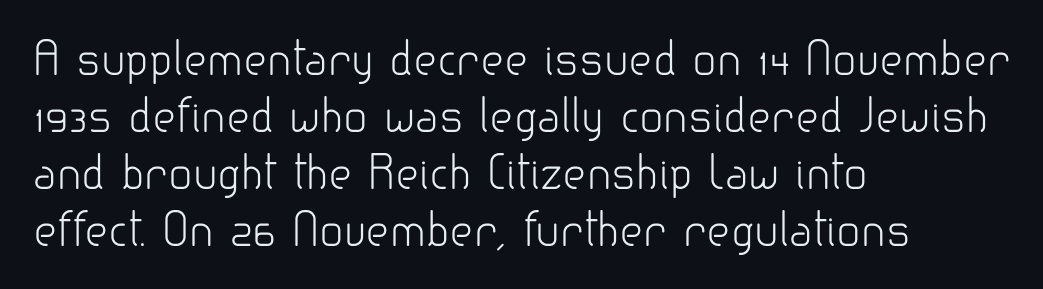
The image shows 45 px light sans-serif type, upright; set left-aligned, normal line spacing (1.27x), normal letter spacing, not underlined; low stroke contrast and a small x-height.
